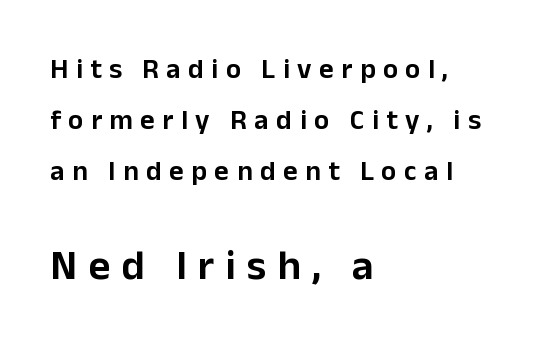
The image shows 42 px sans-serif type, upright; set left-aligned, line spacing 1.83x, unusually wide letter spacing (+0.27 em), not underlined; the second (bottom) block is 1.5x larger; low stroke contrast and a medium x-height.
